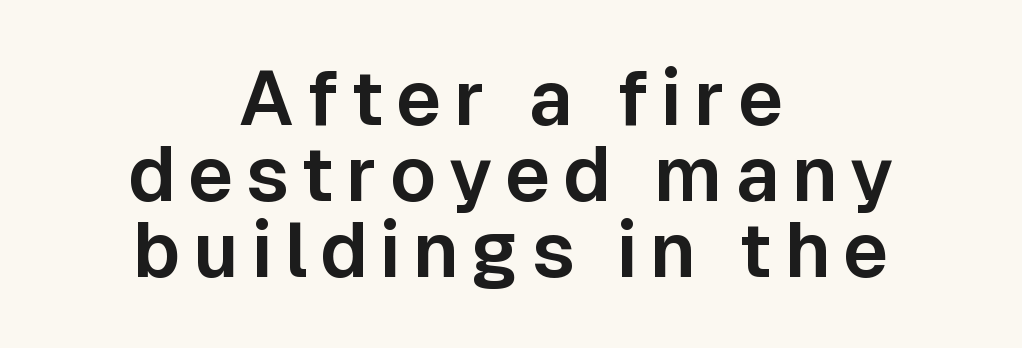
{"serif": "no", "italic": "no", "width": "normal", "stroke_contrast": "low", "x_height": "medium", "monospaced": "no", "underline": "no", "align": "center", "line_spacing": "tight", "line_spacing_ratio": 0.99, "glyph_px": 77}
